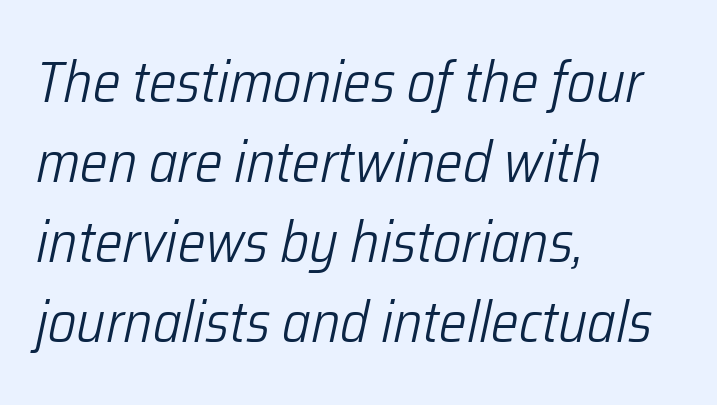
The image shows 58 px light, condensed type, italic (leaning right); set left-aligned, normal line spacing (1.38x), normal letter spacing, not underlined; low stroke contrast and a medium x-height.
